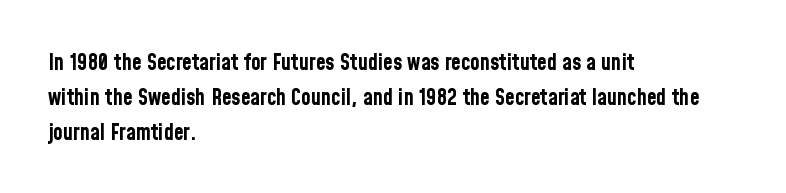
The image shows 22 px bold type, upright; set left-aligned, normal line spacing (1.59x), normal letter spacing, not underlined.
